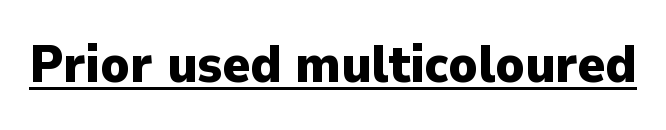
Q: Is the text bold? A: Yes.
Q: Is the text italic (slanted)? A: No, it is upright.
Q: Is the typeface a serif or a sans-serif typeface? A: Sans-serif.
Q: Is the text underlined? A: Yes.
Q: Is the spacing between letters normal or unusually wide? A: Normal.
Q: Width (condensed, normal, or wide)? A: Normal.
Q: Stroke contrast? A: Low.
Q: x-height? A: Medium.
Q: Monospaced? A: No.
